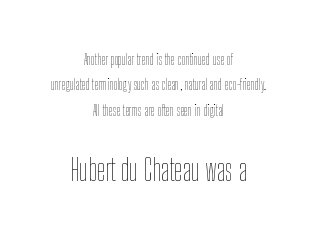
{"italic": "no", "bold": "no", "weight": "thin", "width": "condensed", "stroke_contrast": "low", "x_height": "medium", "monospaced": "no", "underline": "no", "align": "center", "line_spacing_ratio": 1.81, "letter_spacing": "normal", "letter_spacing_em": 0.0, "larger_block": "second", "size_ratio": 2.14, "glyph_px": 30}
